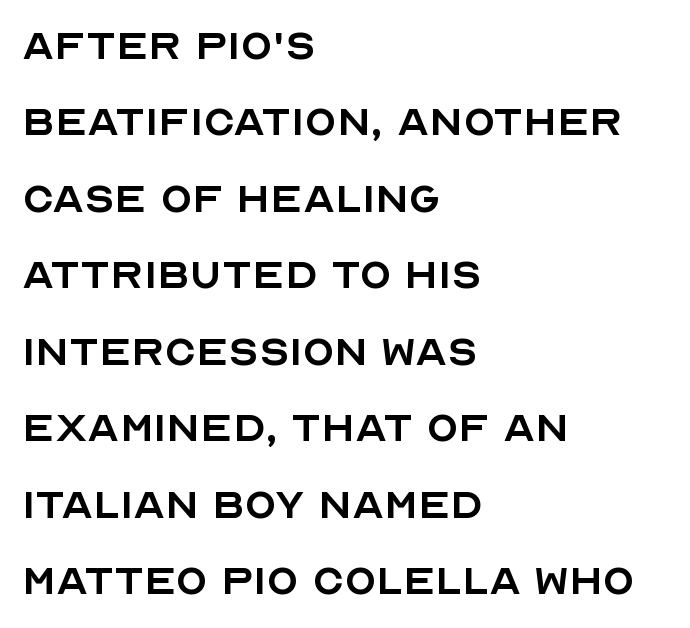
The specimen omits any rule beneath the text block's lines. A typesetter would call this proportional, since set widths differ per character. Default kerning and tracking; the words read as compact shapes. The lines sit at an ordinary, default distance from one another.
